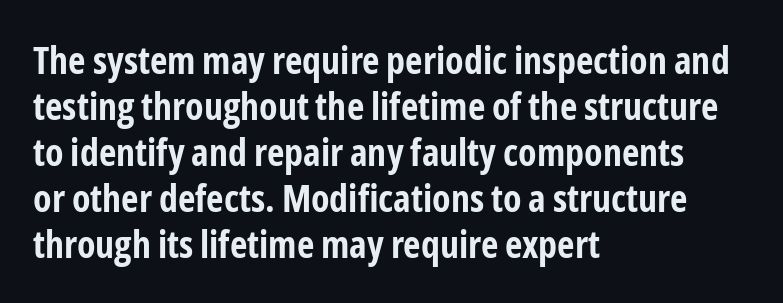
Honestly, there is no underline to notice here at all. This is sans-serif lettering, the kind often seen on screens and signage. The glyphs have the mass of a bold cut. The lettering stays uniformly vertical, giving the passage a roman look.
